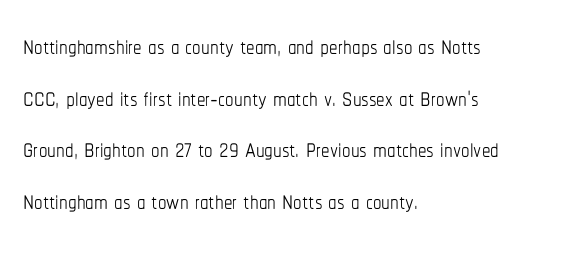
The image shows 34 px thin, condensed type, upright; set left-aligned, normal line spacing (1.52x), normal letter spacing, not underlined; low stroke contrast and a medium x-height.
